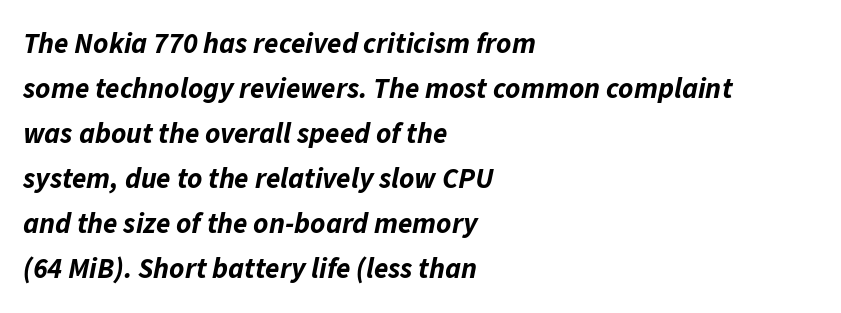
The image shows 29 px bold type, italic (leaning right); set left-aligned, normal line spacing (1.55x), normal letter spacing, not underlined; low stroke contrast and a medium x-height.
